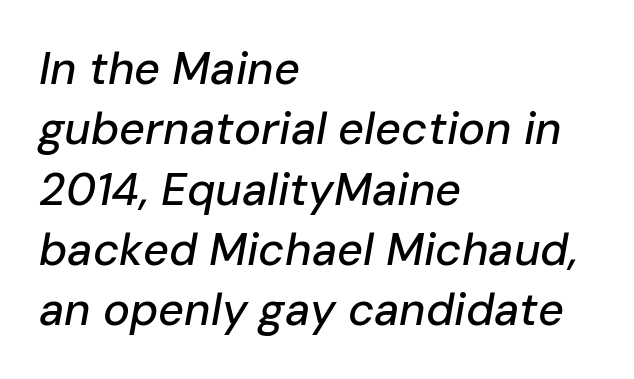
Varying glyph widths throughout — classic text-font behaviour. Type without underlining. In CSS terms this would be text-align: left. The horizontal fit of the characters is conventional and even. One glance says typical: line gaps are just what's usual.
